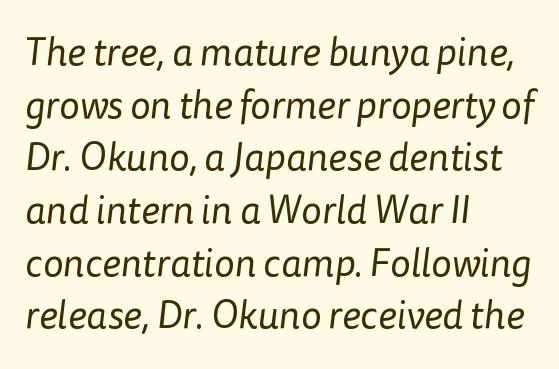
Q: Is the text bold? A: No.
Q: Is the typeface a serif or a sans-serif typeface? A: Sans-serif.
Q: Is the text underlined? A: No.
Q: How is the paragraph aligned? A: Left-aligned.
Q: Is the spacing between letters normal or unusually wide? A: Normal.
Q: Is the spacing between lines tight, normal or loose? A: Normal.
Q: Width (condensed, normal, or wide)? A: Normal.
Q: Stroke contrast? A: Low.
Q: x-height? A: Medium.
Q: Monospaced? A: No.
